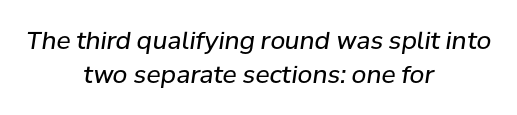
Q: Is the text bold? A: No.
Q: Is the text italic (slanted)? A: Yes, it leans right by about 8 degrees.
Q: Is the text underlined? A: No.
Q: How is the paragraph aligned? A: Centered.
Q: Is the spacing between letters normal or unusually wide? A: Normal.
Q: Is the spacing between lines tight, normal or loose? A: Normal.
